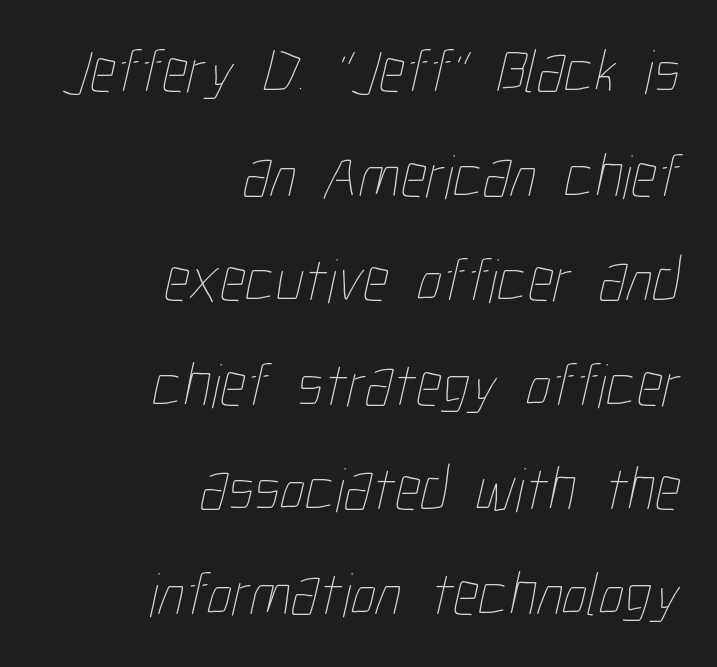
The image shows 63 px thin, condensed type; set right-aligned, normal line spacing (1.66x), normal letter spacing, not underlined; low stroke contrast and a medium x-height.
